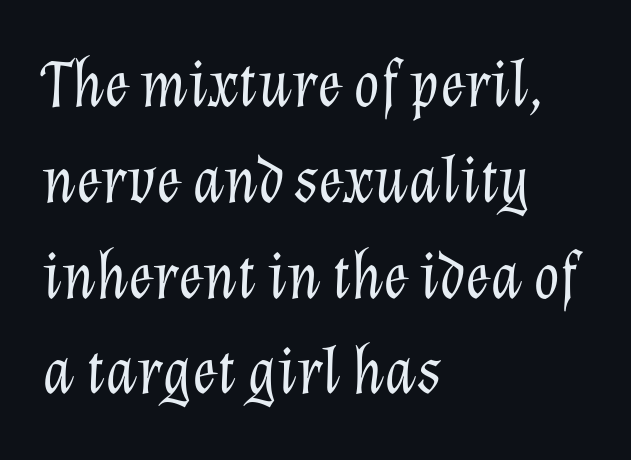
Does the copy run flush right? No — it runs flush left. The passage shown is typed in a proportional face where columns would drift. This is not heavy type; no bold has been used. In terms of posture, this sample is oblique. Does extra space separate the letters? No, they use regular spacing.
